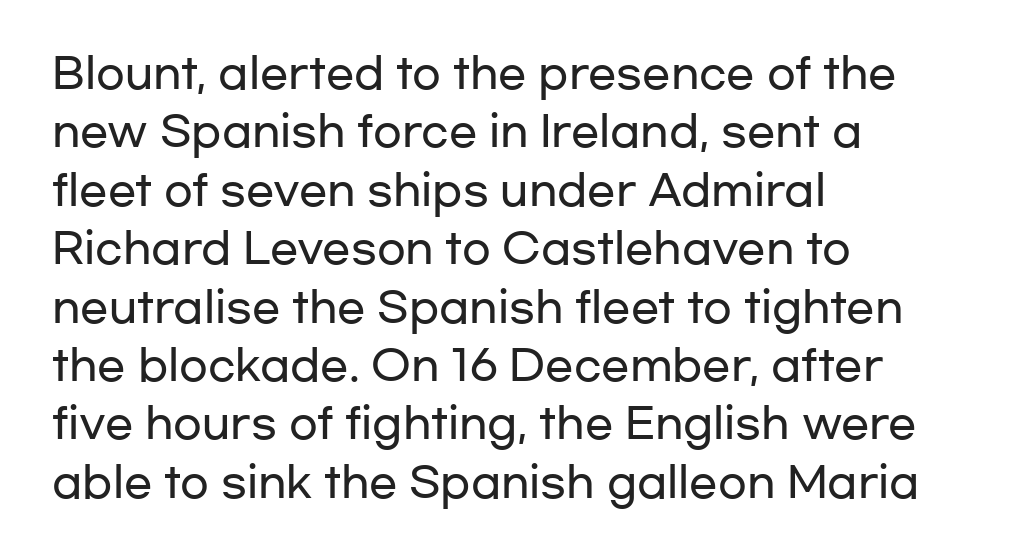
{"serif": "no", "italic": "no", "width": "wide", "stroke_contrast": "low", "x_height": "medium", "monospaced": "no", "underline": "no", "align": "left", "line_spacing": "normal", "line_spacing_ratio": 1.39, "letter_spacing": "normal", "letter_spacing_em": 0.0, "glyph_px": 42}
